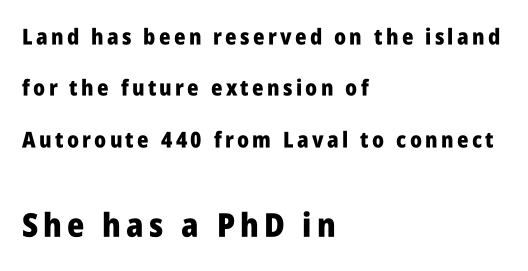
{"serif": "no", "italic": "no", "bold": "yes", "weight": "heavy", "width": "condensed", "stroke_contrast": "low", "x_height": "large", "monospaced": "no", "underline": "no", "align": "left", "line_spacing": "loose", "line_spacing_ratio": 2.34, "larger_block": "second", "size_ratio": 1.5, "glyph_px": 33}
